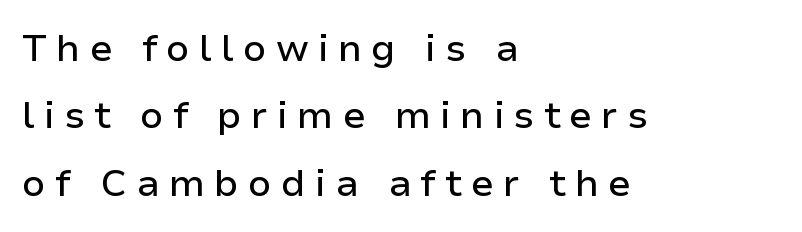
{"serif": "no", "italic": "no", "width": "normal", "stroke_contrast": "low", "x_height": "medium", "monospaced": "no", "underline": "no", "align": "left", "line_spacing_ratio": 1.77, "letter_spacing": "wide", "letter_spacing_em": 0.24, "glyph_px": 38}
